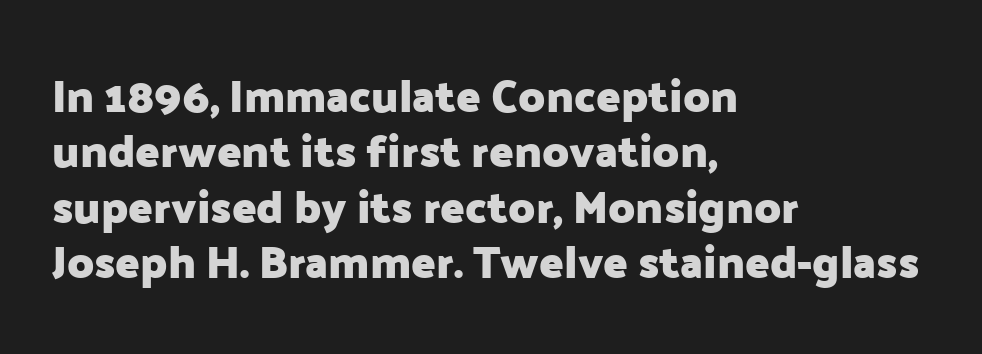
{"serif": "no", "italic": "no", "bold": "yes", "weight": "heavy", "width": "normal", "stroke_contrast": "low", "x_height": "medium", "monospaced": "no", "underline": "no", "align": "left", "line_spacing_ratio": 1.23, "letter_spacing": "normal", "letter_spacing_em": 0.0, "glyph_px": 45}
